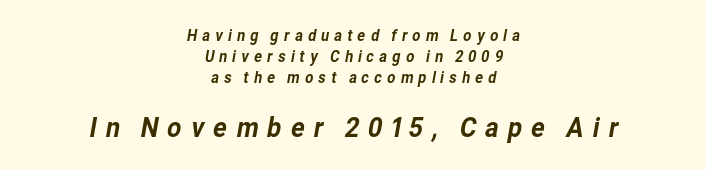
{"serif": "no", "width": "normal", "stroke_contrast": "low", "x_height": "medium", "monospaced": "no", "underline": "no", "align": "center", "line_spacing": "normal", "line_spacing_ratio": 1.3, "letter_spacing": "wide", "letter_spacing_em": 0.27, "larger_block": "second", "size_ratio": 1.75, "glyph_px": 28}
